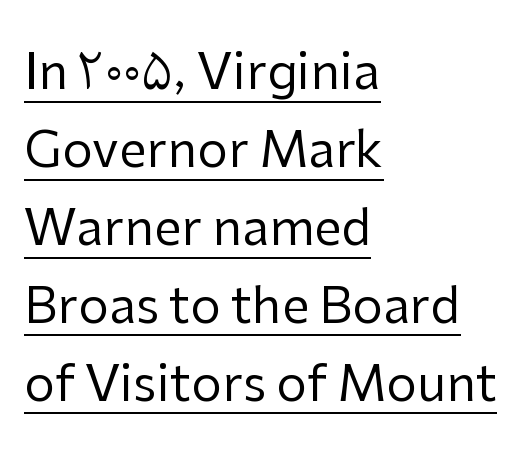
{"serif": "no", "italic": "no", "bold": "no", "weight": "regular", "width": "normal", "stroke_contrast": "low", "x_height": "medium", "monospaced": "no", "underline": "yes", "align": "left", "line_spacing": "normal", "line_spacing_ratio": 1.59, "letter_spacing": "normal", "letter_spacing_em": 0.0, "glyph_px": 49}
